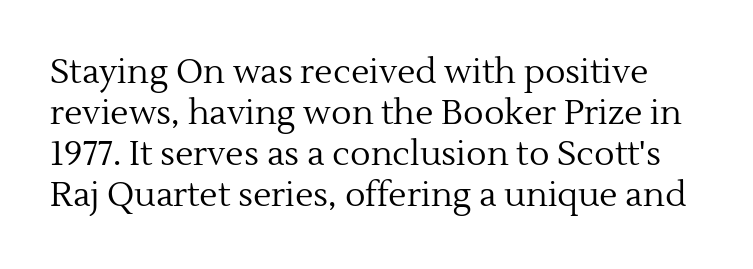
Check the space under the baseline: it is left empty. Tracking value appears to be zero — textbook default spacing. Note the varied advance widths — an 'i' is clearly narrower than an 'm'. Examine the stroke ends and you'll spot serifs. In terms of posture, this sample is upright.
